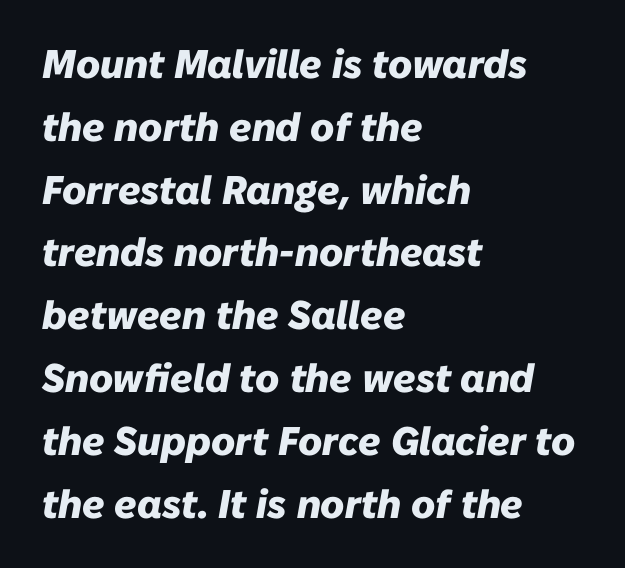
{"italic": "yes", "lean": "right", "slant_degrees": 10, "bold": "yes", "weight": "heavy", "width": "normal", "stroke_contrast": "low", "x_height": "medium", "monospaced": "no", "underline": "no", "align": "left", "line_spacing": "normal", "line_spacing_ratio": 1.57, "letter_spacing": "normal", "letter_spacing_em": 0.0, "glyph_px": 40}
